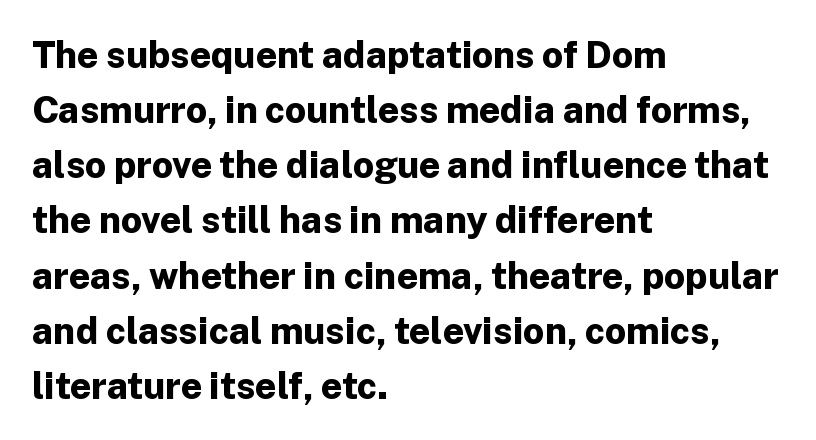
Q: Is the text bold? A: Yes.
Q: Is the text italic (slanted)? A: No, it is upright.
Q: Is the typeface a serif or a sans-serif typeface? A: Sans-serif.
Q: Is the text underlined? A: No.
Q: How is the paragraph aligned? A: Left-aligned.
Q: Is the spacing between letters normal or unusually wide? A: Normal.
Q: Is the spacing between lines tight, normal or loose? A: Normal.
Q: Width (condensed, normal, or wide)? A: Normal.
Q: Stroke contrast? A: Low.
Q: x-height? A: Medium.
Q: Monospaced? A: No.
